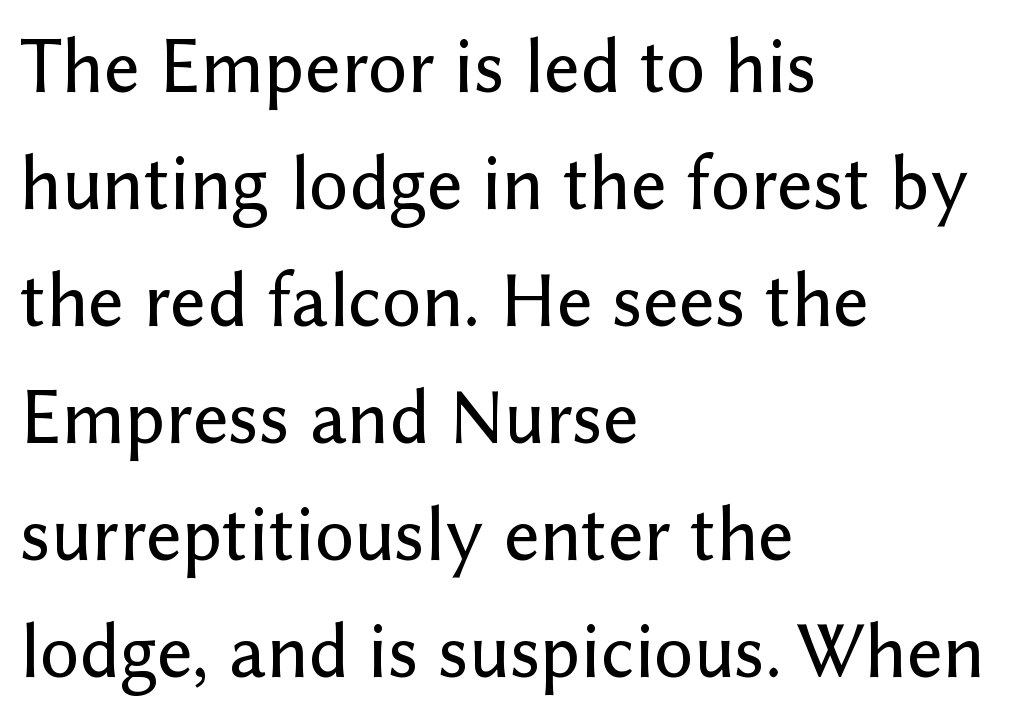
A sans-serif font was chosen for this passage. Do the characters align in a grid? No, the font is proportional. The gap between lines stays unmarked. The paragraph has a hard left edge and a soft right edge. These lines were composed using upright roman letters. Students, observe: this is what conventionally led text looks like.
